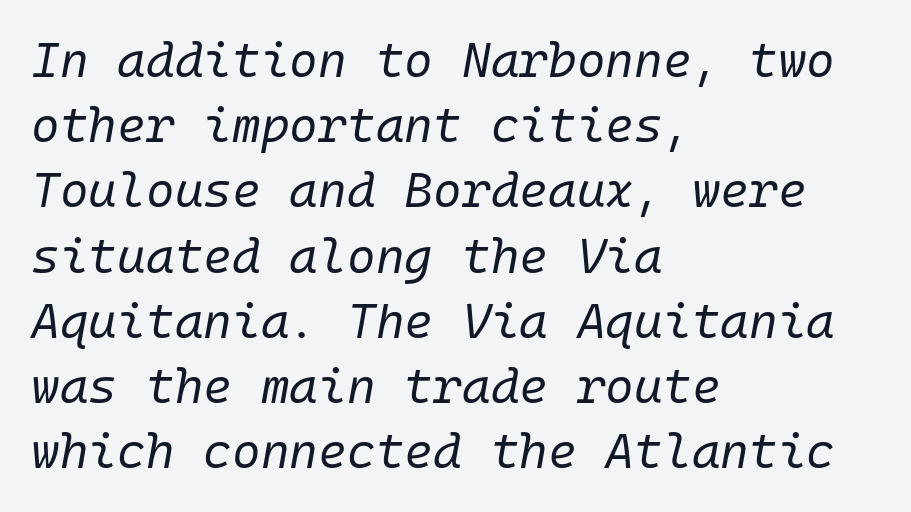
{"italic": "yes", "lean": "right", "slant_degrees": 10, "bold": "no", "weight": "regular", "width": "normal", "stroke_contrast": "low", "x_height": "medium", "underline": "no", "align": "left", "line_spacing": "normal", "line_spacing_ratio": 1.33, "letter_spacing": "normal", "letter_spacing_em": 0.0, "glyph_px": 49}
